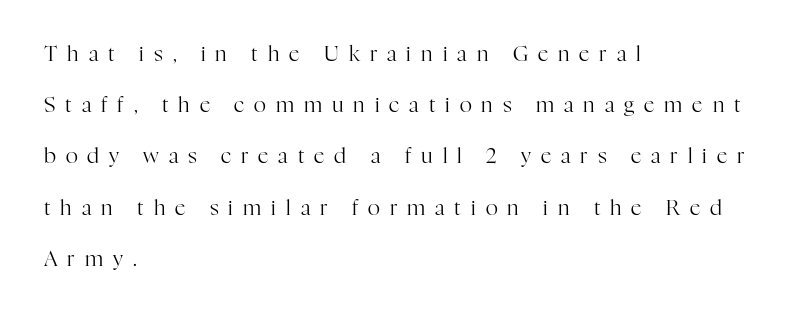
On a weight scale, this lands at 450 or below. Loose tracking; the words dissolve into strings of separated letters. These lines were composed using upright roman letters. Successive baselines arrive slowly, with a big drop between each. Compared with a centered layout, this one pins lines to the left instead. A clean baseline with only descenders dipping below it.
